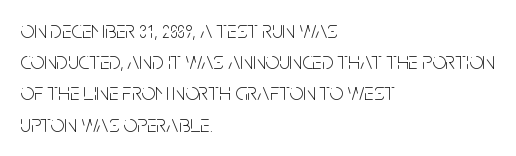
The image shows 24 px text type, upright; set left-aligned, normal line spacing (1.3x), normal letter spacing, not underlined.
